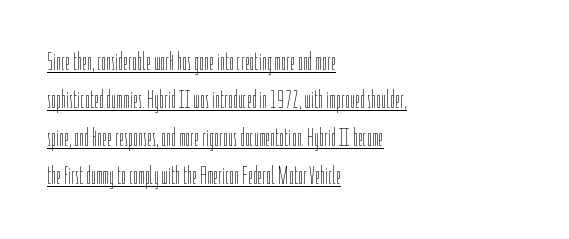
The image shows 25 px text type, upright; set left-aligned, normal line spacing (1.52x), normal letter spacing, underlined.
